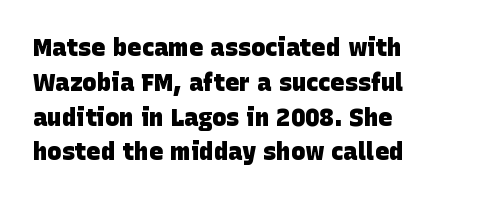
The image shows 24 px bold type; set left-aligned, normal line spacing (1.45x), normal letter spacing, not underlined.
